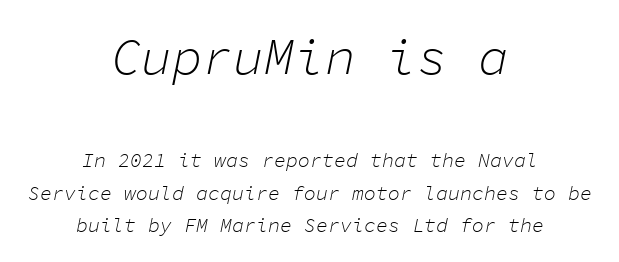
Q: Is the text bold? A: No.
Q: Is the text italic (slanted)? A: Yes, it leans right by about 11 degrees.
Q: Is the text underlined? A: No.
Q: How is the paragraph aligned? A: Centered.
Q: Is the spacing between letters normal or unusually wide? A: Normal.
Q: Is the spacing between lines tight, normal or loose? A: Normal.
Q: Which block of text is set in a larger size, the first (top) or the second (bottom)? A: The first (top) one.
Q: Width (condensed, normal, or wide)? A: Normal.
Q: Stroke contrast? A: Low.
Q: x-height? A: Medium.
Q: Monospaced? A: Yes.
